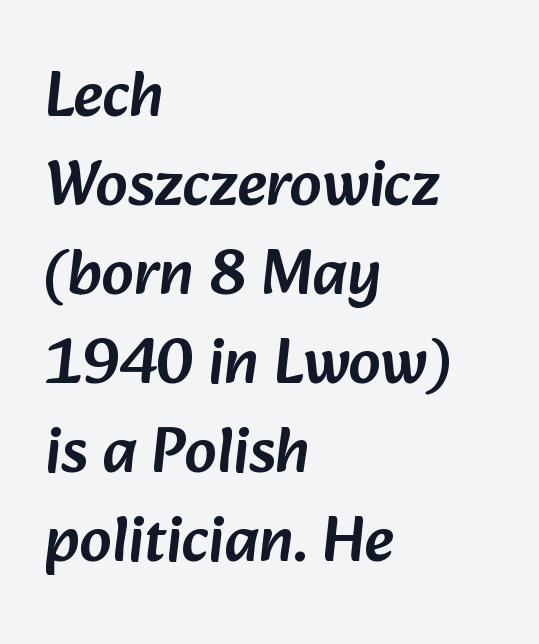
The image shows 64 px sans-serif type; set left-aligned, normal line spacing (1.39x), normal letter spacing, not underlined; low stroke contrast and a medium x-height.
